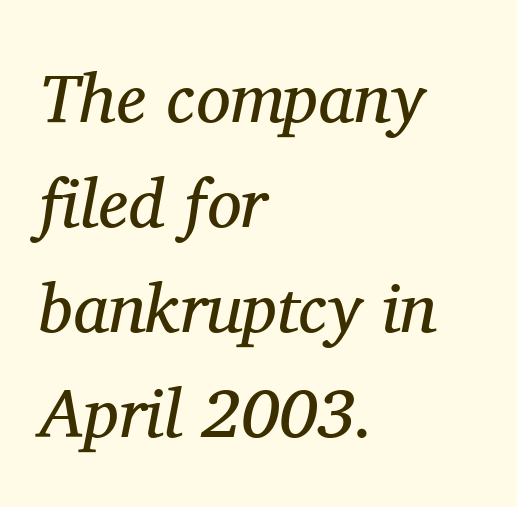
Q: Is the text bold? A: No.
Q: Is the text italic (slanted)? A: Yes, it leans right by about 11 degrees.
Q: Is the typeface a serif or a sans-serif typeface? A: Serif.
Q: Is the text underlined? A: No.
Q: How is the paragraph aligned? A: Left-aligned.
Q: Is the spacing between letters normal or unusually wide? A: Normal.
Q: Is the spacing between lines tight, normal or loose? A: Normal.
Q: Width (condensed, normal, or wide)? A: Normal.
Q: Stroke contrast? A: Medium.
Q: x-height? A: Medium.
Q: Monospaced? A: No.
